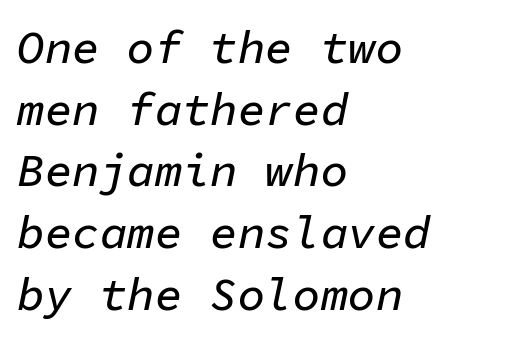
{"italic": "yes", "lean": "right", "slant_degrees": 11, "width": "normal", "stroke_contrast": "low", "x_height": "medium", "monospaced": "yes", "underline": "no", "align": "left", "line_spacing": "normal", "line_spacing_ratio": 1.34, "letter_spacing": "normal", "letter_spacing_em": 0.0, "glyph_px": 46}
